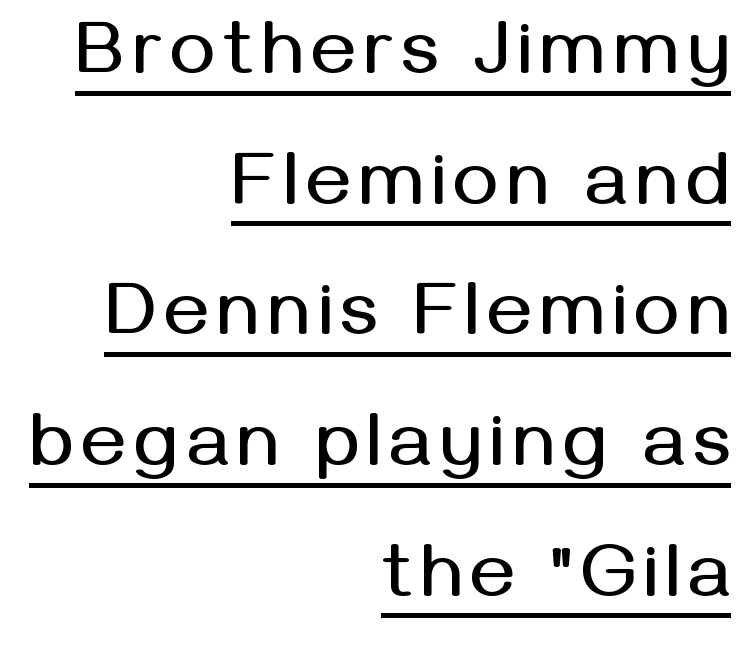
Q: Is the text italic (slanted)? A: No, it is upright.
Q: Is the typeface a serif or a sans-serif typeface? A: Sans-serif.
Q: Is the text underlined? A: Yes.
Q: How is the paragraph aligned? A: Right-aligned.
Q: Width (condensed, normal, or wide)? A: Normal.
Q: Stroke contrast? A: Medium.
Q: x-height? A: Medium.
Q: Monospaced? A: No.
